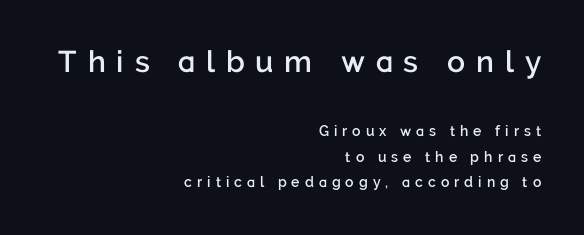
The image shows 30 px semibold sans-serif type, upright; set right-aligned, line spacing 1.83x, unusually wide letter spacing (+0.36 em), not underlined; the first (top) block is 2.14x larger; low stroke contrast and a medium x-height.
